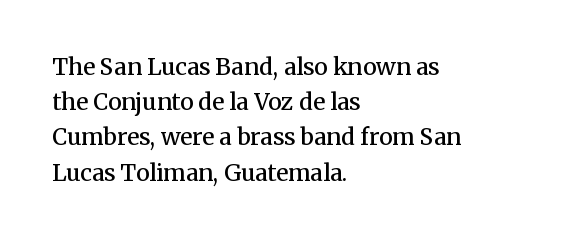
The image shows 23 px text type, upright; set left-aligned, normal line spacing (1.53x), normal letter spacing, not underlined.
